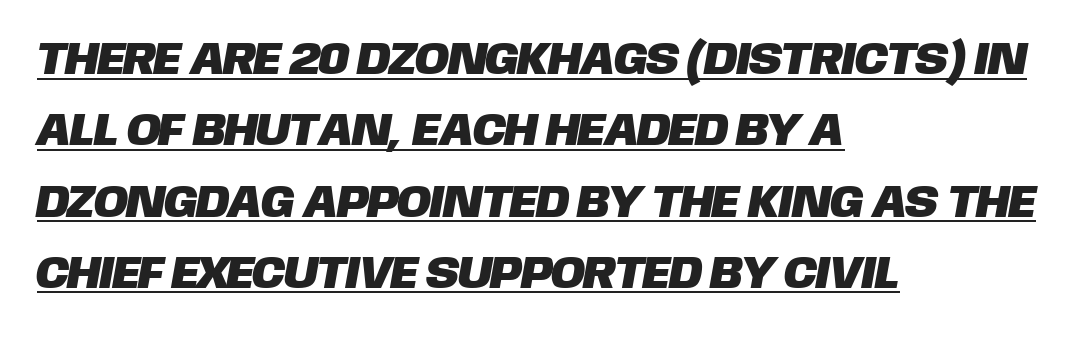
The image shows 46 px sans-serif type; set left-aligned, normal line spacing (1.55x), normal letter spacing, underlined; low stroke contrast and a large x-height.
